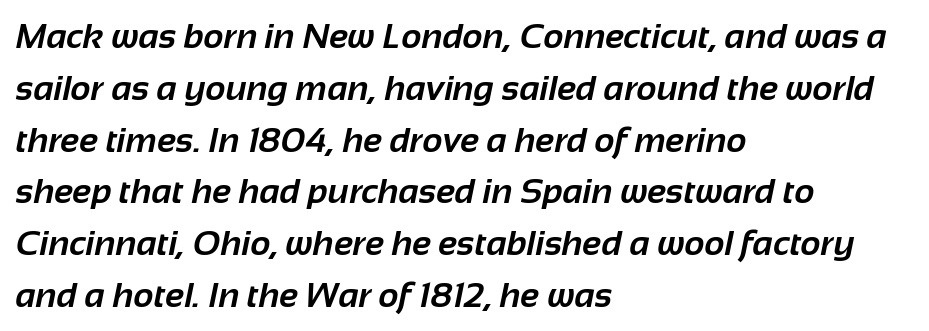
The image shows 35 px bold sans-serif type; set left-aligned, normal line spacing (1.48x), normal letter spacing, not underlined; low stroke contrast and a medium x-height.
